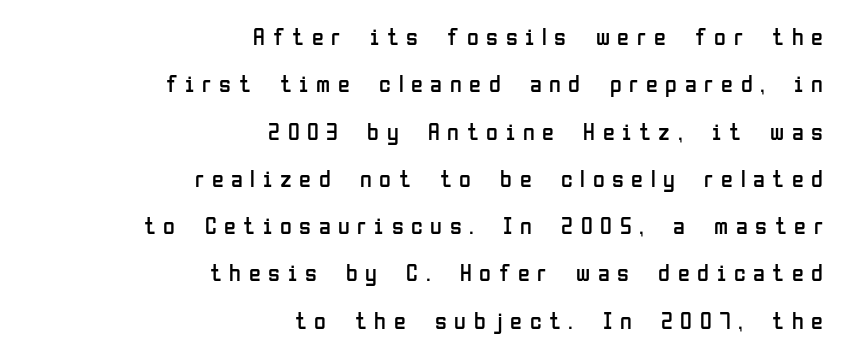
{"italic": "no", "bold": "no", "underline": "no", "align": "right", "line_spacing": "loose", "line_spacing_ratio": 1.97, "letter_spacing": "wide", "letter_spacing_em": 0.32, "glyph_px": 24}
